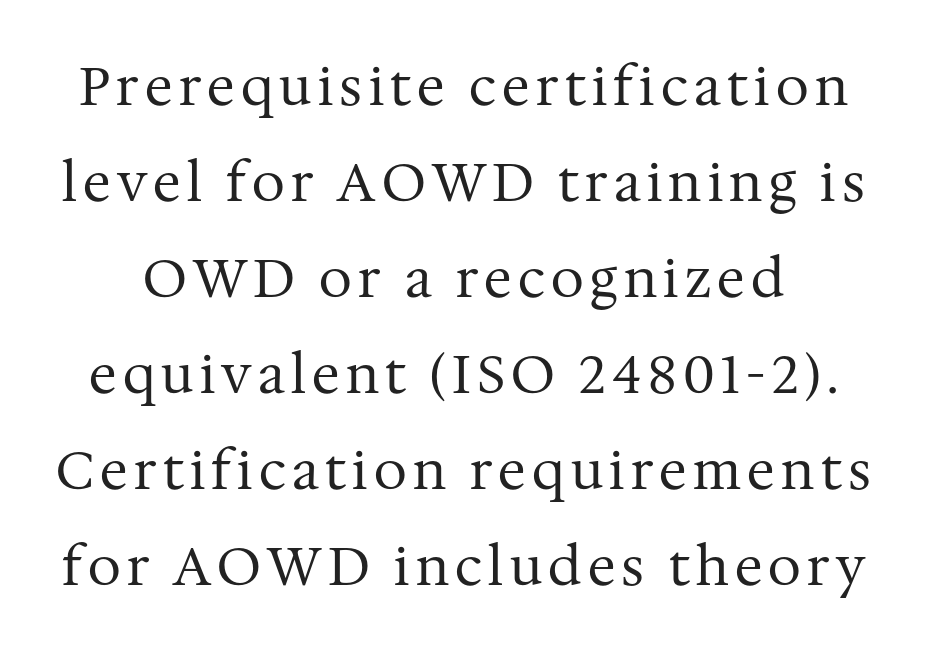
The image shows 53 px regular-weight serif type, upright; set line spacing 1.81x, not underlined; medium stroke contrast and a medium x-height.
